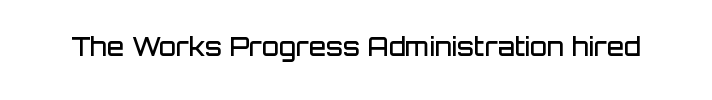
The image shows 25 px text type, upright; set normal letter spacing, not underlined.
